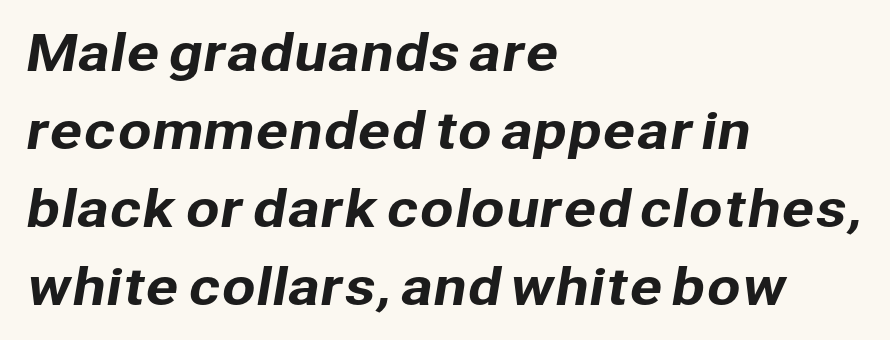
Only glyphs here, with clear space below each row. The typesetter chose a ragged-right arrangement here. The rendering uses a moderate line-height, typical for paragraphs. These lines are rendered in a variable-pitch font.
